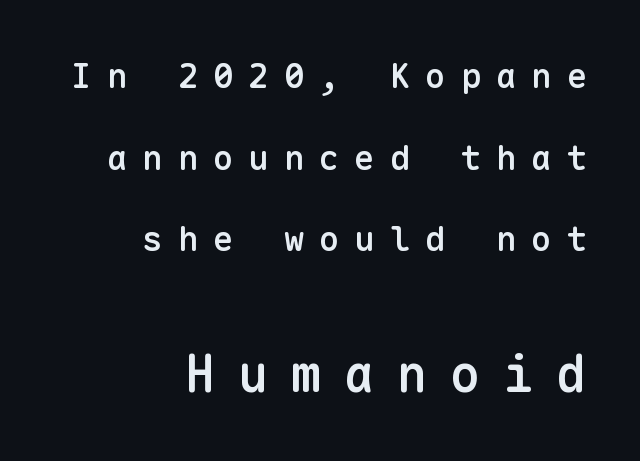
Observe the absence of serifs on each vertical stroke in this sample. Slightly chunky letters — semibold, I'd say, not full bold. You could only call the tracking loose — the letters float apart. Caption: upper text group reduced, lower text group enlarged. Each row of text sits above clean, open space. Think of a typewriter: that constant character pitch is what you see here.
